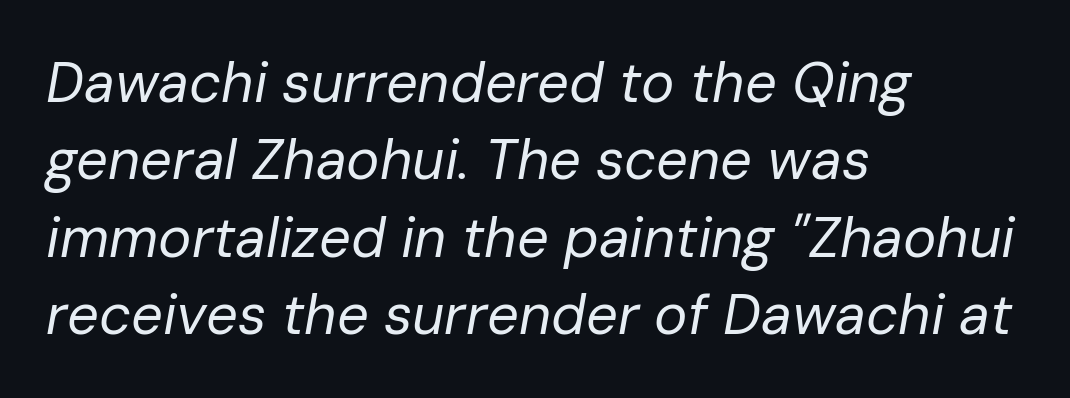
{"italic": "yes", "lean": "right", "slant_degrees": 10, "bold": "no", "weight": "regular", "width": "normal", "stroke_contrast": "low", "x_height": "medium", "monospaced": "no", "underline": "no", "align": "left", "line_spacing": "normal", "line_spacing_ratio": 1.38, "letter_spacing": "normal", "letter_spacing_em": 0.0, "glyph_px": 56}
